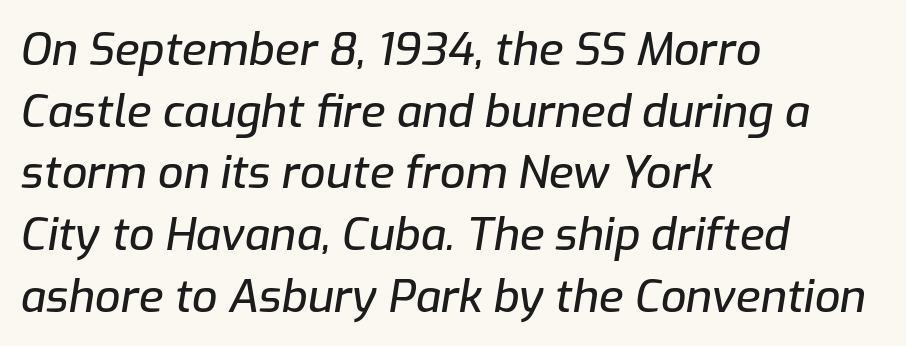
{"italic": "yes", "lean": "right", "slant_degrees": 9, "width": "normal", "stroke_contrast": "low", "x_height": "medium", "monospaced": "no", "underline": "no", "align": "left", "line_spacing": "normal", "line_spacing_ratio": 1.37, "letter_spacing": "normal", "letter_spacing_em": 0.0, "glyph_px": 45}
